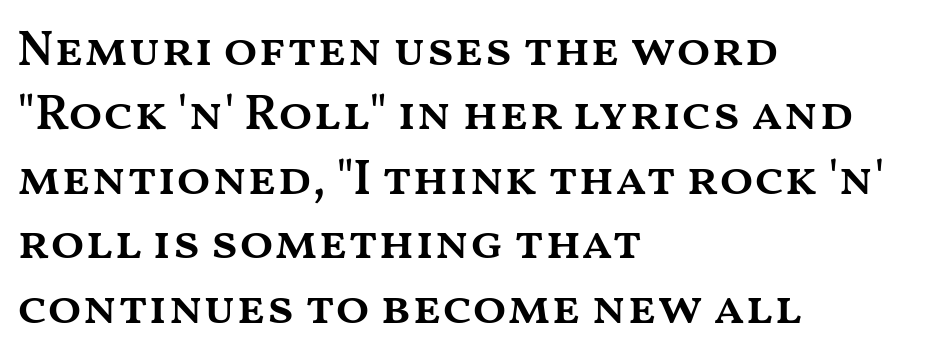
The image shows 50 px semibold, wide type, upright; set left-aligned, normal line spacing (1.29x), normal letter spacing, not underlined; medium stroke contrast and a medium x-height.
